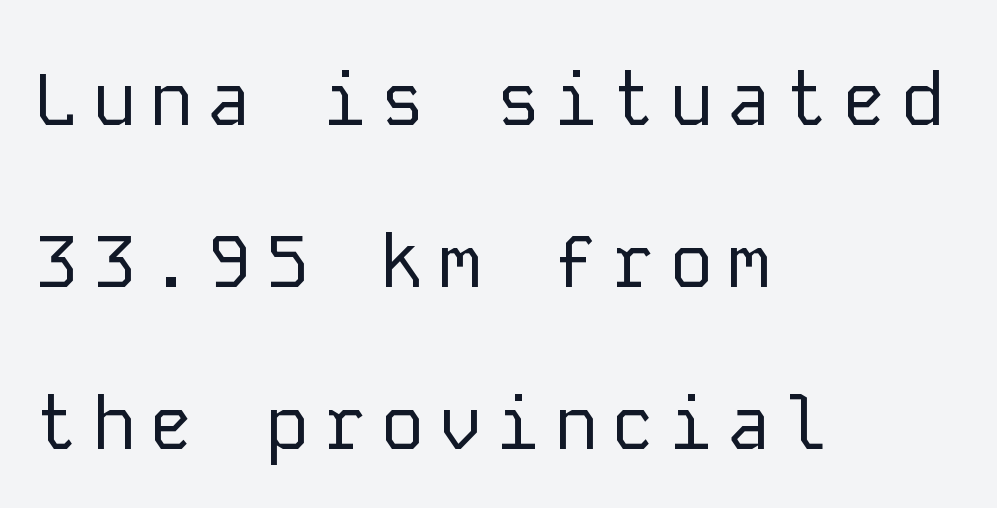
The passage shown is not bold in any degree. If you measured baseline to baseline, you'd find a long distance. The designer went with a sans here, leaving each stem footless. These lines were composed using upright roman letters. Line starts are locked; line ends wander. The letters march in equal steps, a hallmark of fixed-pitch type.
